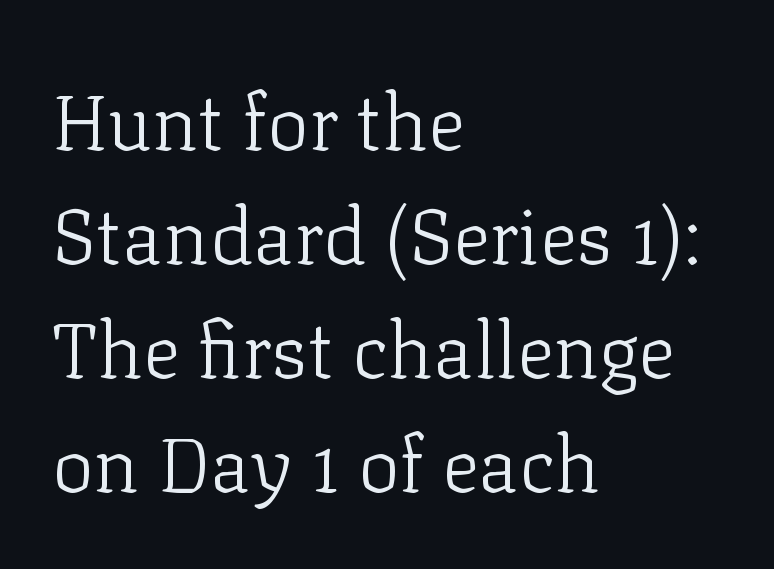
The image shows 78 px light serif type, upright; set left-aligned, normal line spacing (1.46x), normal letter spacing, not underlined; low stroke contrast and a medium x-height.
